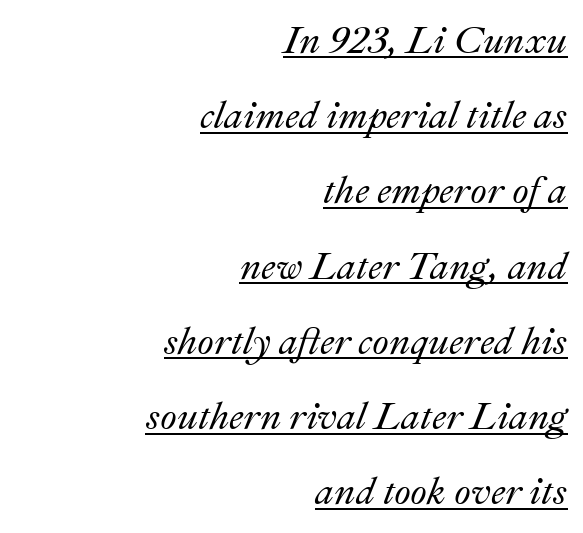
The image shows 38 px text type, italic (leaning right); set right-aligned, loose line spacing (1.98x), normal letter spacing, underlined; medium stroke contrast and a small x-height.
